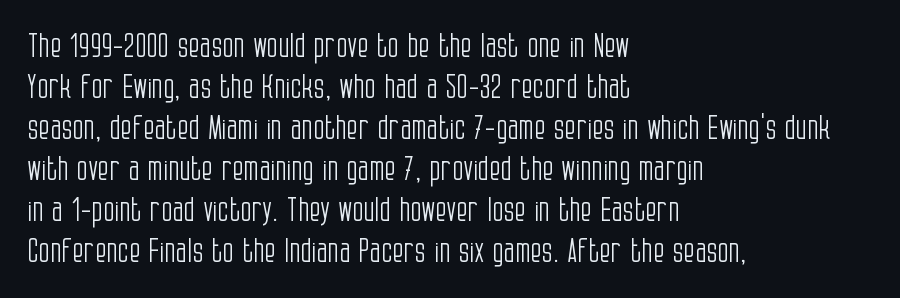
The image shows 33 px light, condensed sans-serif type, upright; set left-aligned, line spacing 1.24x, normal letter spacing, not underlined; low stroke contrast and a large x-height.
